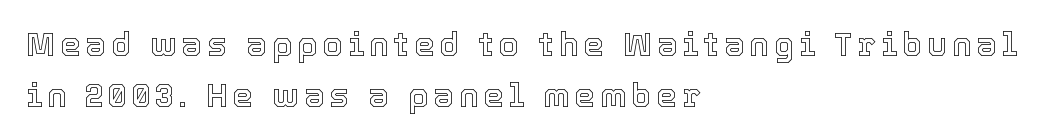
The image shows 33 px text type, upright; set left-aligned, normal line spacing (1.54x), not underlined; a medium x-height.
